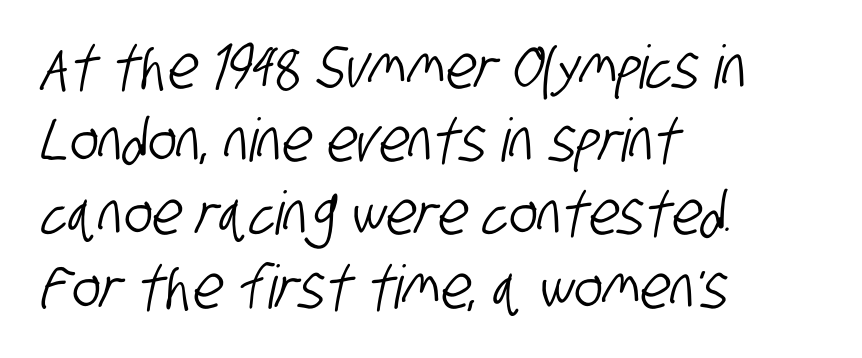
Q: Is the typeface a serif or a sans-serif typeface? A: Sans-serif.
Q: Is the text underlined? A: No.
Q: How is the paragraph aligned? A: Left-aligned.
Q: Is the spacing between letters normal or unusually wide? A: Normal.
Q: Width (condensed, normal, or wide)? A: Condensed.
Q: Stroke contrast? A: Low.
Q: x-height? A: Large.
Q: Monospaced? A: No.
